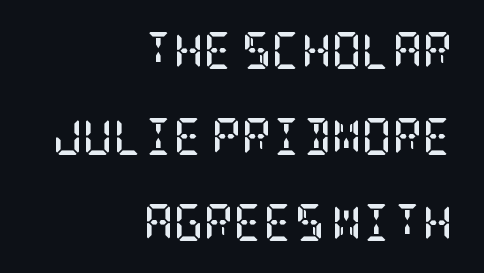
The image shows 37 px semibold, condensed serif type, upright; set right-aligned, loose line spacing (2.32x), normal letter spacing, not underlined; low stroke contrast and a large x-height.
